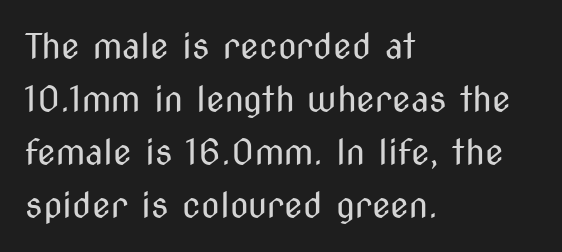
Q: Is the text bold? A: No.
Q: Is the text italic (slanted)? A: No, it is upright.
Q: Is the typeface a serif or a sans-serif typeface? A: Sans-serif.
Q: Is the text underlined? A: No.
Q: How is the paragraph aligned? A: Left-aligned.
Q: Is the spacing between letters normal or unusually wide? A: Normal.
Q: Is the spacing between lines tight, normal or loose? A: Normal.
Q: Width (condensed, normal, or wide)? A: Condensed.
Q: Stroke contrast? A: Medium.
Q: x-height? A: Medium.
Q: Monospaced? A: No.
